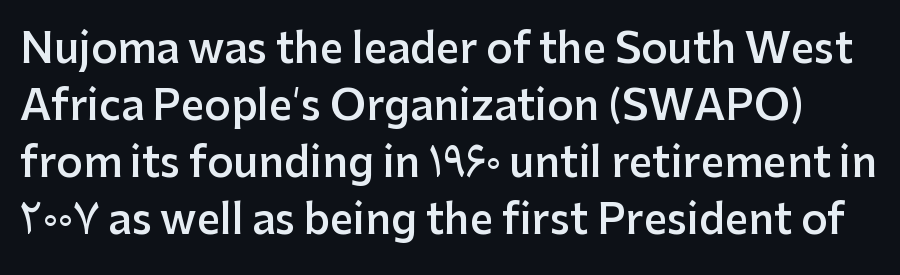
The image shows 41 px semibold sans-serif type, upright; set normal line spacing (1.39x), normal letter spacing, not underlined; low stroke contrast and a medium x-height.
